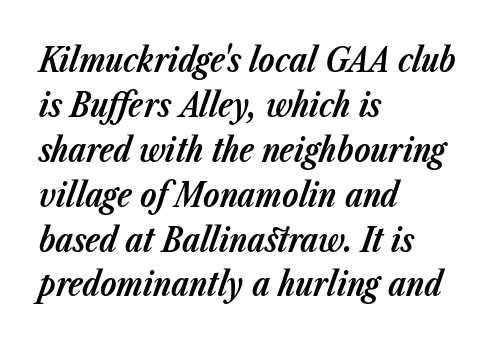
{"italic": "yes", "lean": "right", "slant_degrees": 23, "bold": "yes", "weight": "bold", "width": "normal", "stroke_contrast": "low", "x_height": "medium", "monospaced": "no", "underline": "no", "align": "left", "line_spacing": "normal", "line_spacing_ratio": 1.36, "letter_spacing": "normal", "letter_spacing_em": 0.0, "glyph_px": 33}
